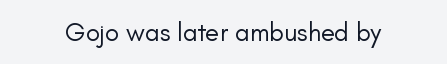
A roman cut, with each character standing at attention. Decoration check: the copy has no underline. The gaps between neighbouring characters are ordinary and unremarkable. Bold? No — there's no thickening of the strokes.
